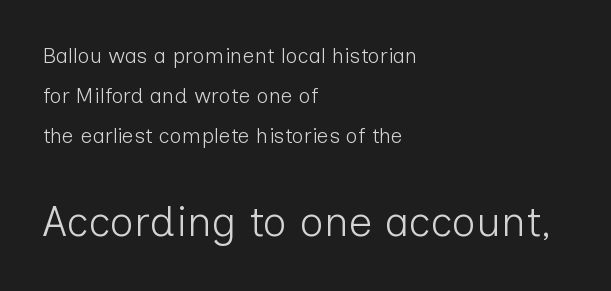
The image shows 42 px light sans-serif type, upright; set left-aligned, loose line spacing (1.9x), normal letter spacing, not underlined; the second (bottom) block is 2.0x larger; low stroke contrast and a medium x-height.
